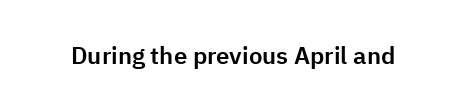
The image shows 24 px text type, upright; set normal letter spacing, not underlined.
